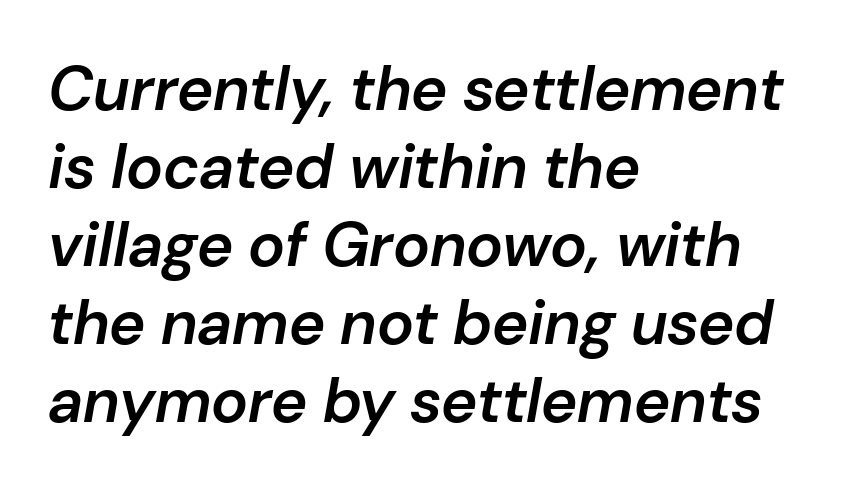
The image shows 62 px semibold type, italic (leaning right); set left-aligned, normal line spacing (1.26x), normal letter spacing, not underlined; low stroke contrast and a medium x-height.
